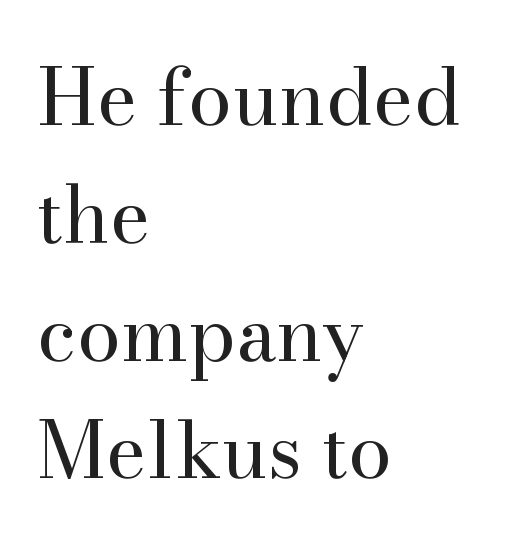
{"serif": "yes", "italic": "no", "bold": "no", "weight": "regular", "width": "normal", "stroke_contrast": "high", "x_height": "small", "monospaced": "no", "underline": "no", "align": "left", "line_spacing": "normal", "line_spacing_ratio": 1.51, "letter_spacing": "normal", "letter_spacing_em": 0.0, "glyph_px": 78}
